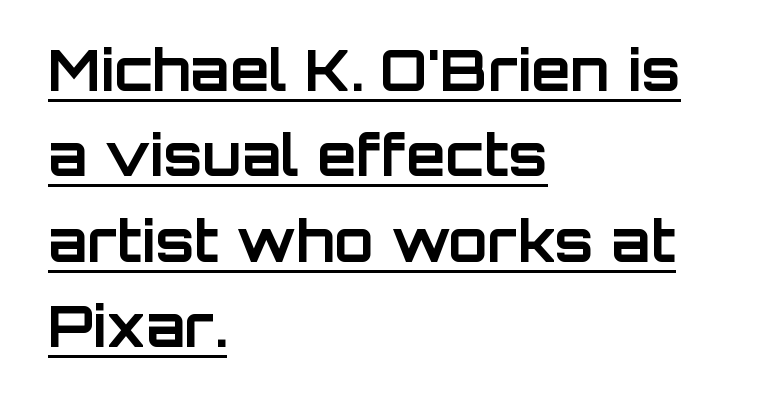
Q: Is the text bold? A: Yes.
Q: Is the text italic (slanted)? A: No, it is upright.
Q: Is the typeface a serif or a sans-serif typeface? A: Sans-serif.
Q: Is the text underlined? A: Yes.
Q: How is the paragraph aligned? A: Left-aligned.
Q: Is the spacing between letters normal or unusually wide? A: Normal.
Q: Is the spacing between lines tight, normal or loose? A: Normal.
Q: Width (condensed, normal, or wide)? A: Normal.
Q: Stroke contrast? A: Low.
Q: x-height? A: Large.
Q: Monospaced? A: No.
